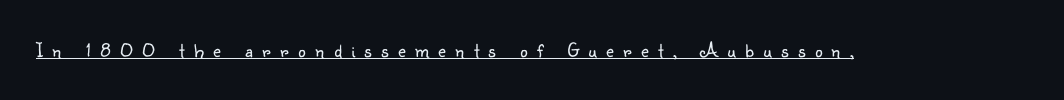
Is this a heavy cut? Hardly; it is regular or lighter. A roman cut, with each character standing at attention. In designer terms, the underline attribute is active on this setting. Characters follow at a spacing far wider than the type designer built in.
